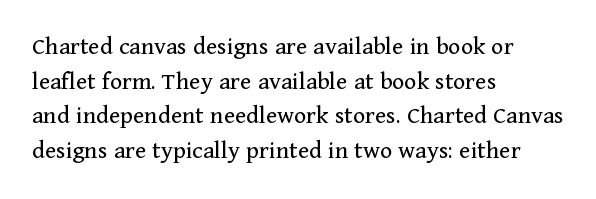
The image shows 26 px text type, upright; set left-aligned, normal line spacing (1.33x), normal letter spacing, not underlined.
